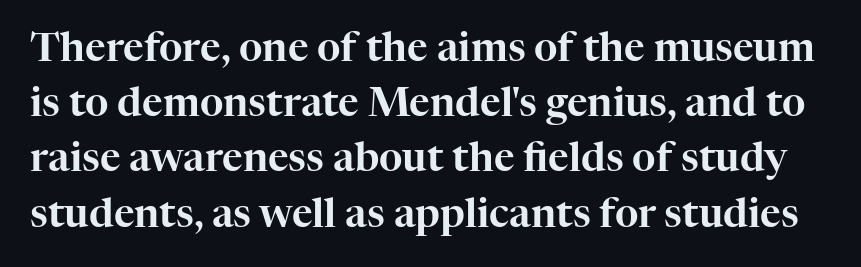
{"serif": "yes", "italic": "no", "width": "normal", "stroke_contrast": "high", "x_height": "medium", "monospaced": "no", "underline": "no", "line_spacing": "normal", "line_spacing_ratio": 1.38, "letter_spacing": "normal", "letter_spacing_em": 0.0, "glyph_px": 40}
